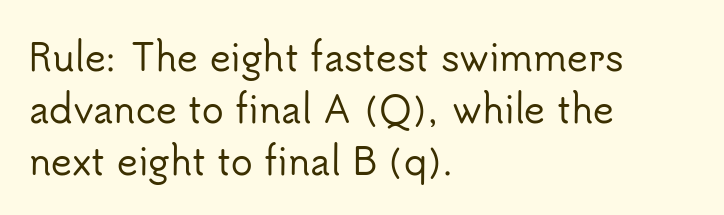
The image shows 36 px sans-serif type, upright; set left-aligned, normal line spacing (1.44x), normal letter spacing, not underlined; low stroke contrast and a small x-height.
